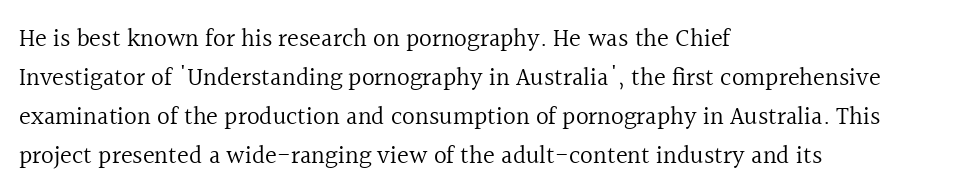
The image shows 25 px text type, upright; set left-aligned, normal line spacing (1.56x), normal letter spacing, not underlined.
